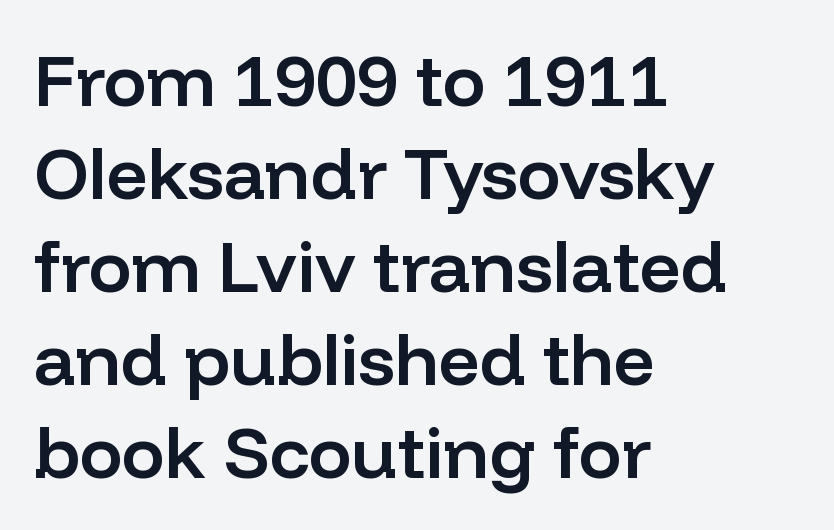
{"serif": "no", "italic": "no", "bold": "semi", "weight": "semibold", "width": "normal", "stroke_contrast": "low", "x_height": "medium", "monospaced": "no", "underline": "no", "align": "left", "line_spacing": "normal", "line_spacing_ratio": 1.29, "letter_spacing": "normal", "letter_spacing_em": 0.0, "glyph_px": 72}
